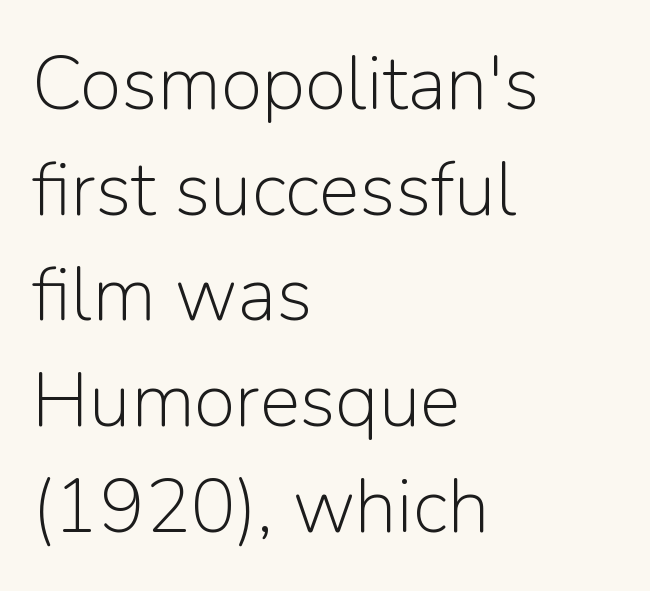
Q: Is the text bold? A: No.
Q: Is the text italic (slanted)? A: No, it is upright.
Q: Is the typeface a serif or a sans-serif typeface? A: Sans-serif.
Q: Is the text underlined? A: No.
Q: How is the paragraph aligned? A: Left-aligned.
Q: Is the spacing between letters normal or unusually wide? A: Normal.
Q: Is the spacing between lines tight, normal or loose? A: Normal.
Q: Width (condensed, normal, or wide)? A: Normal.
Q: Stroke contrast? A: Low.
Q: x-height? A: Medium.
Q: Monospaced? A: No.
